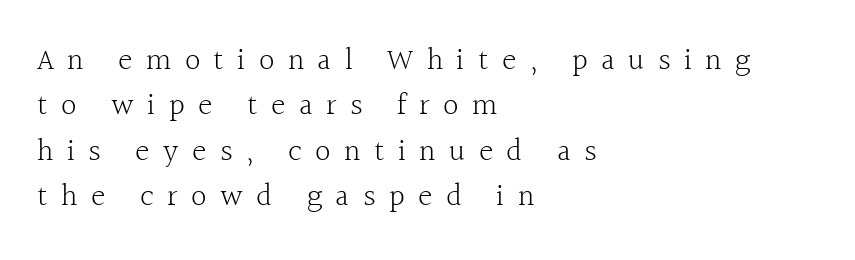
This rendering widens character spacing well past its baseline value. A student would call this left alignment; a typographer would say flush left, rag right. Just letters on the line, the space beneath them empty. Ink coverage per letter is moderate at most. Think of a printed novel: that variable character pitch is what you see here.
